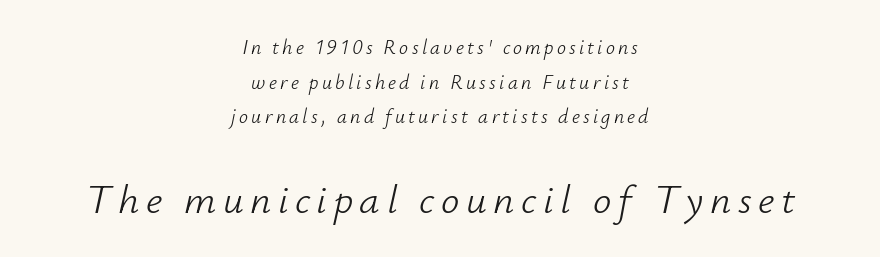
The baseline area is clear. Would a proofreader flag this as italicized? Yes. Does the bottom block carry the larger type? Yes, it does. The passage is arranged like a title page — every line centered.
